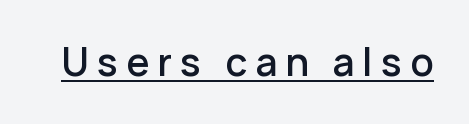
What decoration does the sample have? An underline. Are there feet on the stems? There aren't — it's a sans. Character widths vary here, with narrow letters taking less room than wide ones. The letters are spread apart with noticeably loose tracking.
